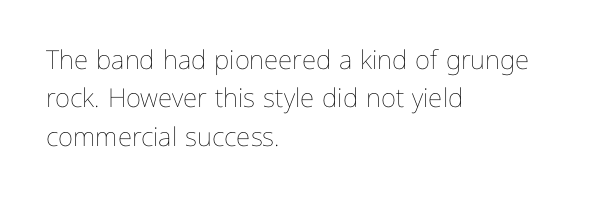
{"italic": "no", "bold": "no", "underline": "no", "align": "left", "line_spacing": "normal", "line_spacing_ratio": 1.48, "letter_spacing": "normal", "letter_spacing_em": 0.0, "glyph_px": 26}
